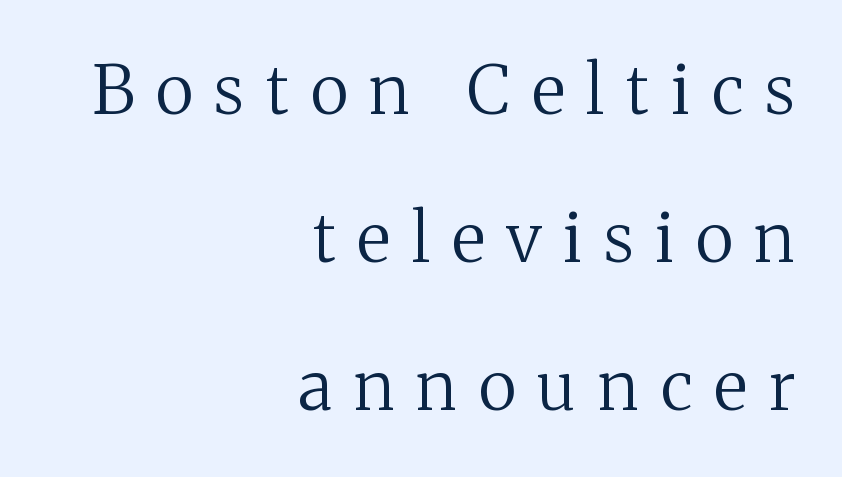
Q: Is the text bold? A: No.
Q: Is the text italic (slanted)? A: No, it is upright.
Q: Is the typeface a serif or a sans-serif typeface? A: Serif.
Q: Is the text underlined? A: No.
Q: How is the paragraph aligned? A: Right-aligned.
Q: Is the spacing between letters normal or unusually wide? A: Unusually wide.
Q: Is the spacing between lines tight, normal or loose? A: Loose.
Q: Width (condensed, normal, or wide)? A: Normal.
Q: Stroke contrast? A: Medium.
Q: x-height? A: Medium.
Q: Monospaced? A: No.
